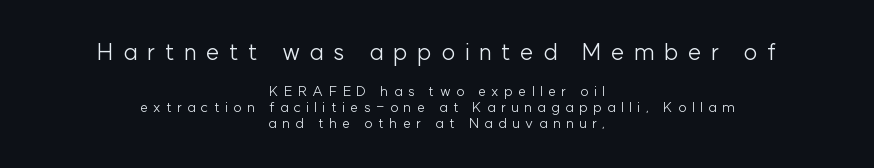
How are the letters spaced? Widely, with obvious added tracking. The rendering shrinks the type as you move from the upper chunk to the lower. Successive baselines arrive quickly, one right under another. Nope, not italic — everything's standing straight. Beneath every word, the page is bare.
